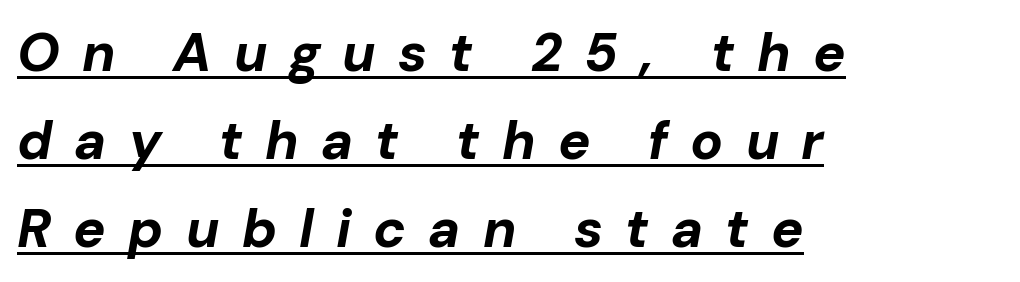
Honestly, the letter spacing is so wide it's the main thing you notice. Compared with ordinary roman type, these characters are visibly tilted. Underline: present. Casual observation: everything's shoved over to the left. What's the leading like? Ordinary, nothing unusual.
